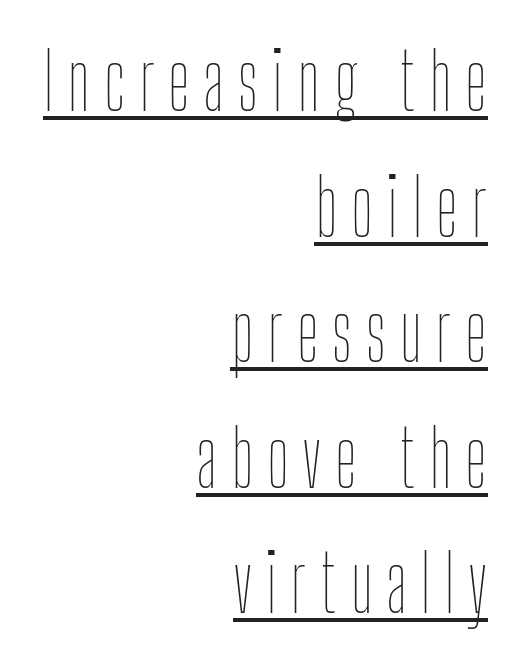
The image shows 79 px thin, condensed type, upright; set right-aligned, normal line spacing (1.59x), underlined; low stroke contrast and a medium x-height.
